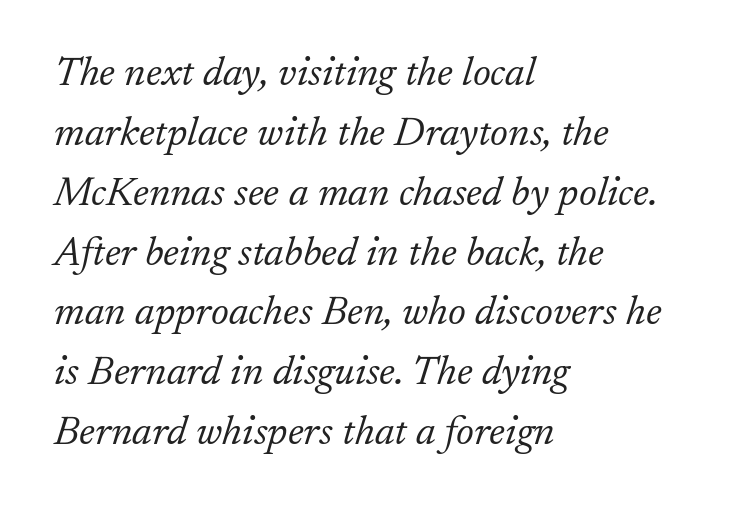
Is the type slanted? Yes — the strokes lean at a clear angle. The face looks like a standard text weight, possibly lighter. Successive baselines arrive at the customary interval. Honestly, there is no underline to notice here at all.
